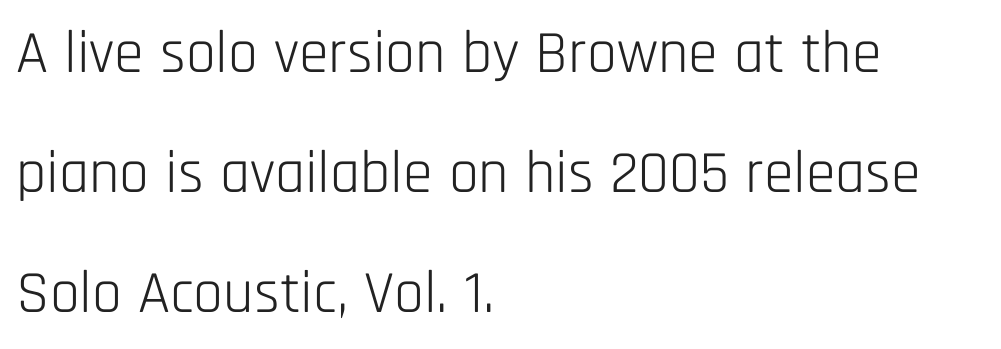
Note the varied advance widths — an 'i' is clearly narrower than an 'm'. Typographically, this falls in the sans-serif category. The specimen omits any rule beneath the text block's lines. The line-height multiplier appears high, well above default.
